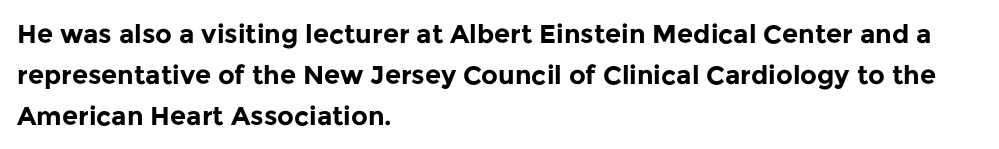
Q: Is the text bold? A: Yes.
Q: Is the text italic (slanted)? A: No, it is upright.
Q: Is the text underlined? A: No.
Q: How is the paragraph aligned? A: Left-aligned.
Q: Is the spacing between letters normal or unusually wide? A: Normal.
Q: Is the spacing between lines tight, normal or loose? A: Normal.
